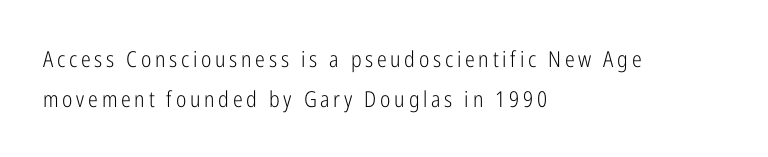
Q: Is the text bold? A: No.
Q: Is the text italic (slanted)? A: No, it is upright.
Q: Is the text underlined? A: No.
Q: How is the paragraph aligned? A: Left-aligned.
